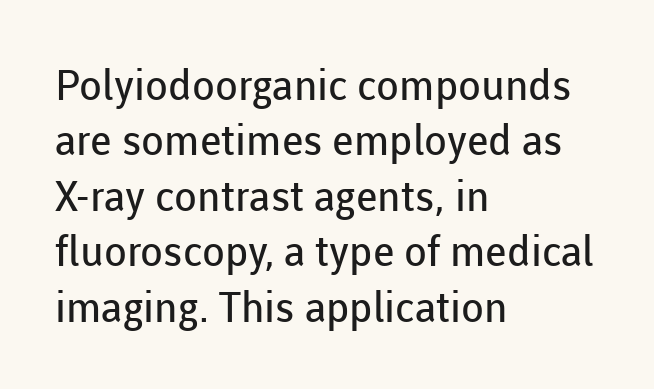
The image shows 42 px regular-weight sans-serif type, upright; set left-aligned, normal line spacing (1.32x), normal letter spacing, not underlined; low stroke contrast and a medium x-height.
